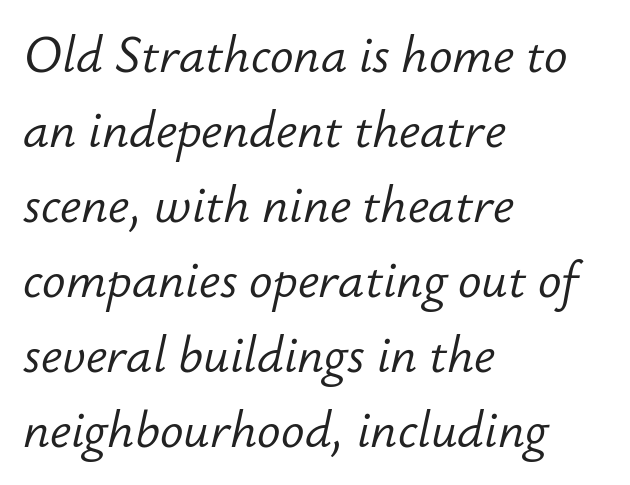
Q: Is the text bold? A: No.
Q: Is the text italic (slanted)? A: Yes, it leans right by about 12 degrees.
Q: Is the text underlined? A: No.
Q: How is the paragraph aligned? A: Left-aligned.
Q: Is the spacing between letters normal or unusually wide? A: Normal.
Q: Is the spacing between lines tight, normal or loose? A: Normal.
Q: Width (condensed, normal, or wide)? A: Normal.
Q: Stroke contrast? A: Low.
Q: x-height? A: Small.
Q: Monospaced? A: No.
